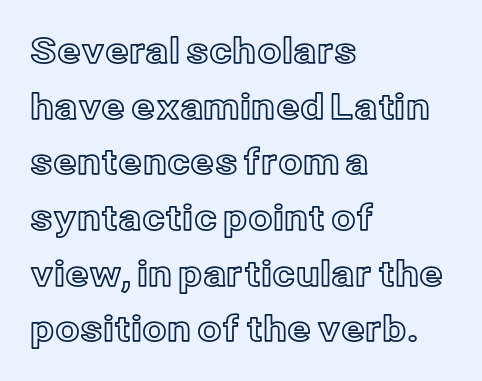
The typography opts for an upright posture over an oblique one. In terms of leading, this rendering sits right in the middle. Is this a fixed-width face? No — the glyphs have proportional, varying widths. Anything drawn beneath the words? Only blank space.
